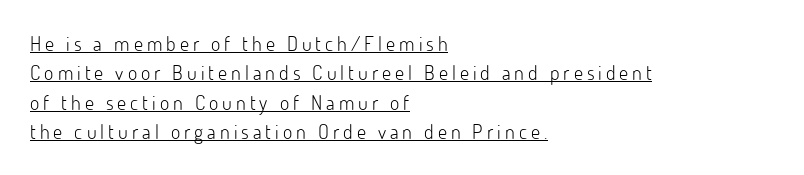
The image shows 20 px text type, upright; set left-aligned, normal line spacing (1.47x), unusually wide letter spacing (+0.2 em), underlined.
